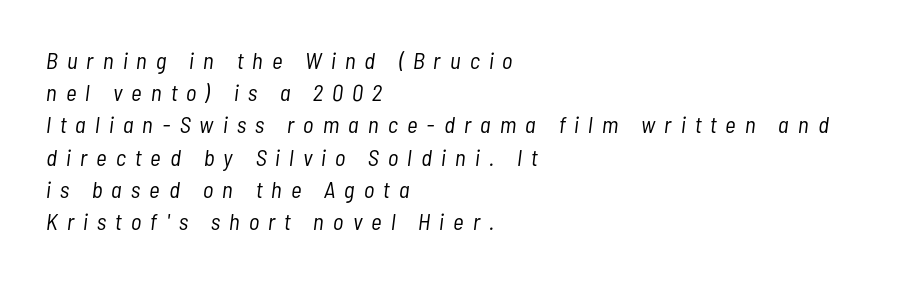
The image shows 23 px text type, italic (leaning right); set left-aligned, normal line spacing (1.4x), unusually wide letter spacing (+0.4 em), not underlined.
